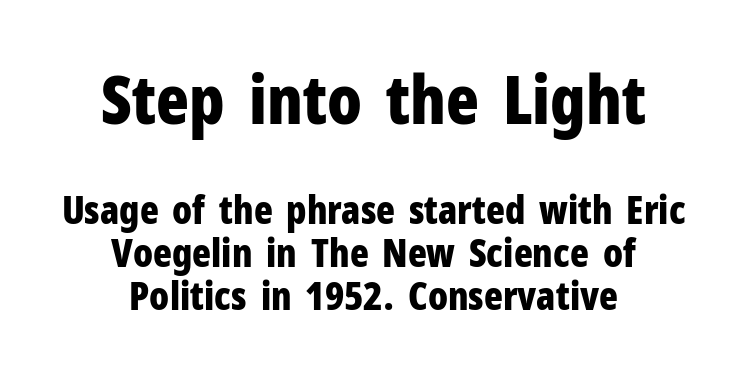
The image shows 68 px bold, condensed sans-serif type, upright; set centered, tight line spacing (1.1x), normal letter spacing, not underlined; the first (top) block is 1.74x larger; low stroke contrast and a medium x-height.
